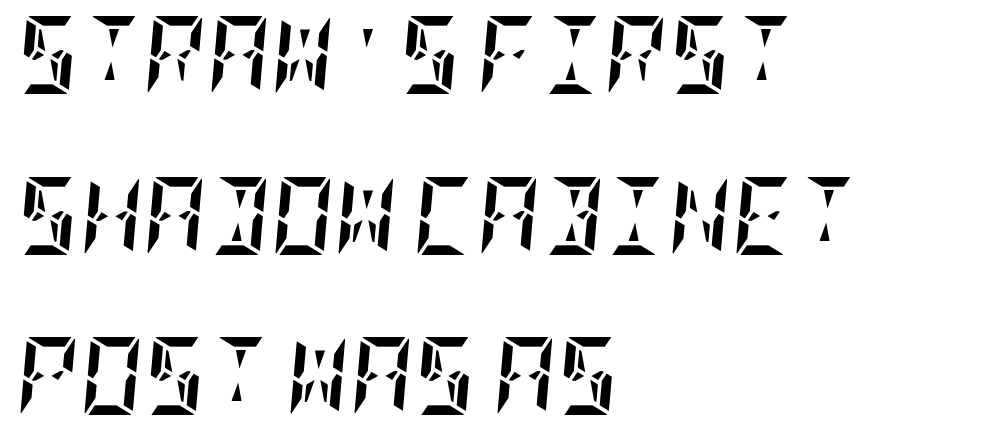
The image shows 78 px semibold, condensed type, italic (leaning right); set left-aligned, loose line spacing (2.06x), normal letter spacing, not underlined; low stroke contrast and a large x-height.
